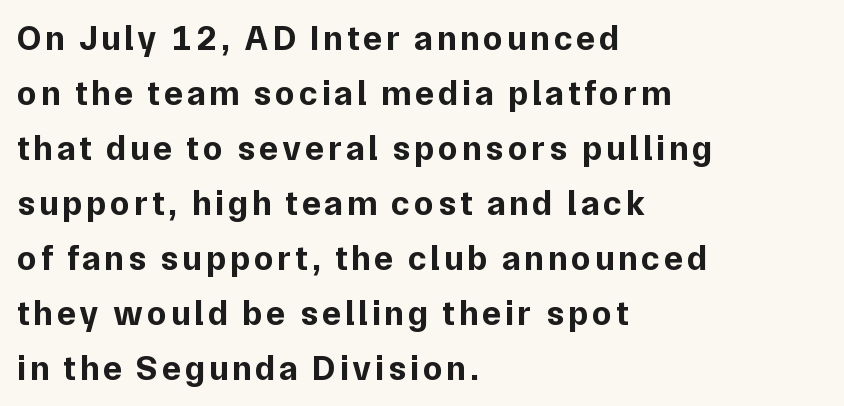
{"serif": "no", "italic": "no", "bold": "yes", "weight": "bold", "width": "normal", "stroke_contrast": "low", "x_height": "medium", "monospaced": "no", "underline": "no", "align": "left", "line_spacing": "normal", "line_spacing_ratio": 1.57, "glyph_px": 35}
